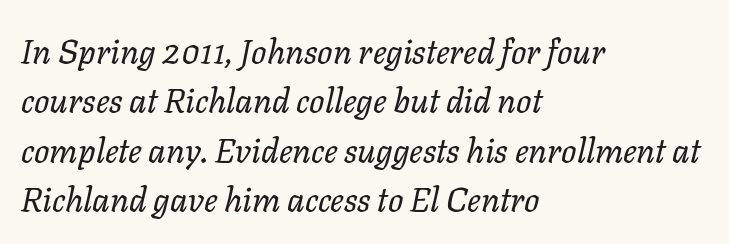
{"italic": "yes", "lean": "right", "slant_degrees": 11, "bold": "no", "weight": "regular", "width": "normal", "stroke_contrast": "low", "x_height": "medium", "monospaced": "no", "underline": "no", "align": "left", "line_spacing": "normal", "line_spacing_ratio": 1.45, "letter_spacing": "normal", "letter_spacing_em": 0.0, "glyph_px": 34}
